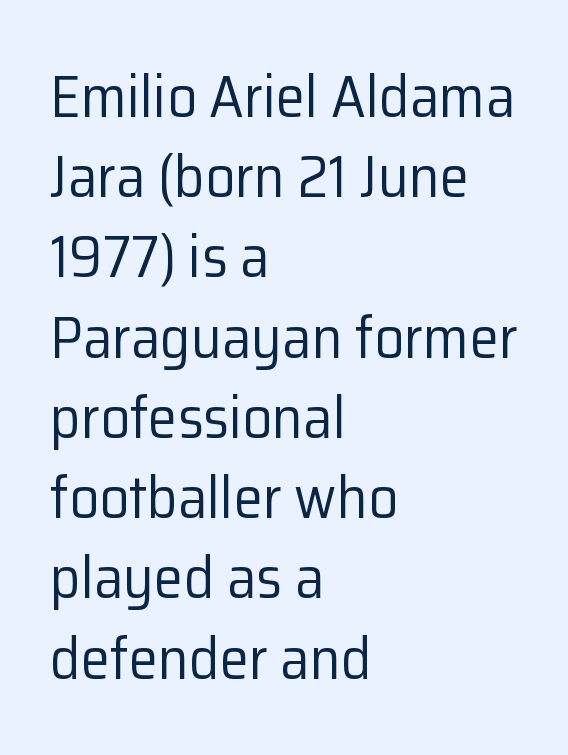
The image shows 59 px regular-weight sans-serif type, upright; set left-aligned, normal line spacing (1.36x), normal letter spacing, not underlined; low stroke contrast and a medium x-height.
